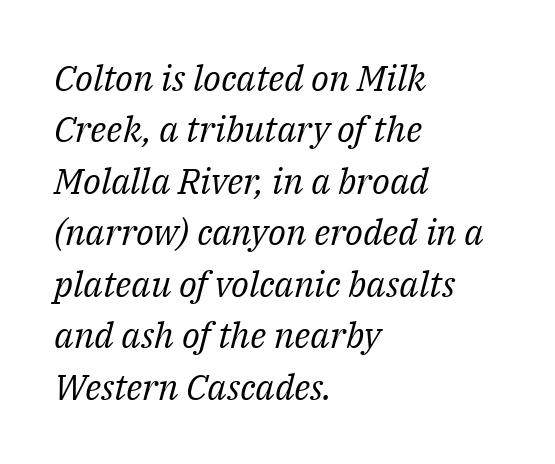
The text block is weighted toward the left margin, trailing off unevenly rightward. Every character sits at an angle, as italics do. The passage shown has conventional tracking throughout. Is this a sans? No — the strokes have serifs. Character widths vary here, with narrow letters taking less room than wide ones. The typeface has the unassuming heft of standard copy or less.
